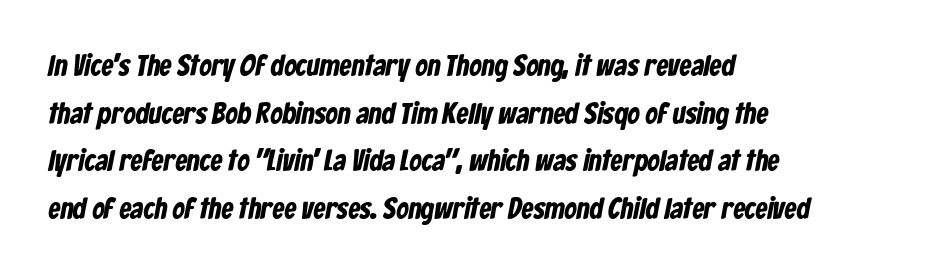
{"serif": "no", "width": "condensed", "stroke_contrast": "low", "x_height": "medium", "monospaced": "no", "underline": "no", "align": "left", "line_spacing": "normal", "line_spacing_ratio": 1.59, "letter_spacing": "normal", "letter_spacing_em": 0.0, "glyph_px": 30}
